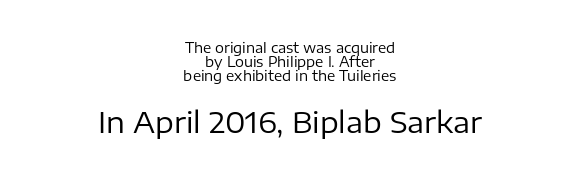
The image shows 29 px regular-weight sans-serif type, upright; set centered, tight line spacing (0.99x), normal letter spacing, not underlined; the second (bottom) block is 2.07x larger; low stroke contrast and a medium x-height.
